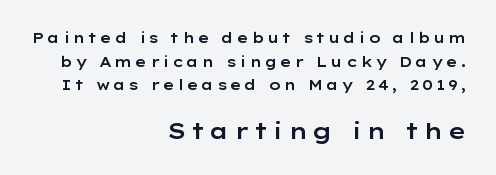
The image shows 22 px text type, upright; set right-aligned, normal line spacing (1.68x), not underlined; the second (bottom) block is 1.57x larger.
